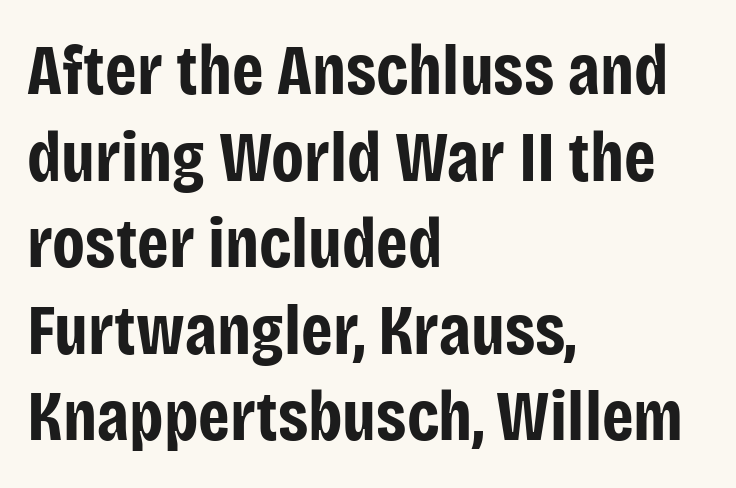
Q: Is the text bold? A: Yes.
Q: Is the text italic (slanted)? A: No, it is upright.
Q: Is the typeface a serif or a sans-serif typeface? A: Sans-serif.
Q: Is the text underlined? A: No.
Q: How is the paragraph aligned? A: Left-aligned.
Q: Is the spacing between letters normal or unusually wide? A: Normal.
Q: Width (condensed, normal, or wide)? A: Condensed.
Q: Stroke contrast? A: Low.
Q: x-height? A: Large.
Q: Monospaced? A: No.
